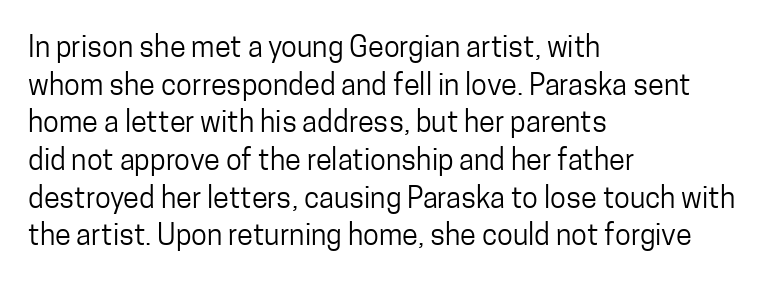
The tracking reads as untouched default to a designer's eye. Stems and bowls with no extra thickness — not bold. Think of a printed novel: that variable character pitch is what you see here. Rendered with straight, roman letterforms.
